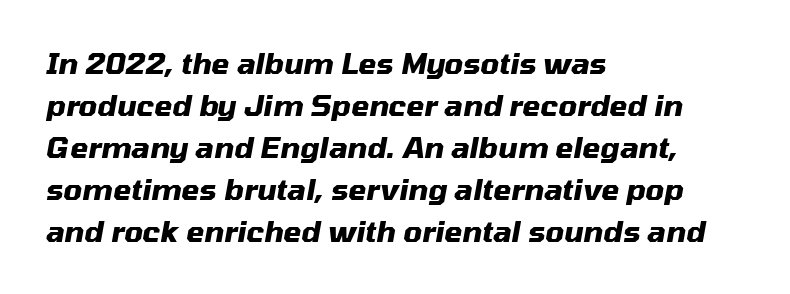
Q: Is the text bold? A: Yes.
Q: Is the text italic (slanted)? A: Yes, it leans right by about 10 degrees.
Q: Is the text underlined? A: No.
Q: How is the paragraph aligned? A: Left-aligned.
Q: Is the spacing between letters normal or unusually wide? A: Normal.
Q: Is the spacing between lines tight, normal or loose? A: Normal.
Q: Width (condensed, normal, or wide)? A: Normal.
Q: Stroke contrast? A: Medium.
Q: x-height? A: Medium.
Q: Monospaced? A: No.
